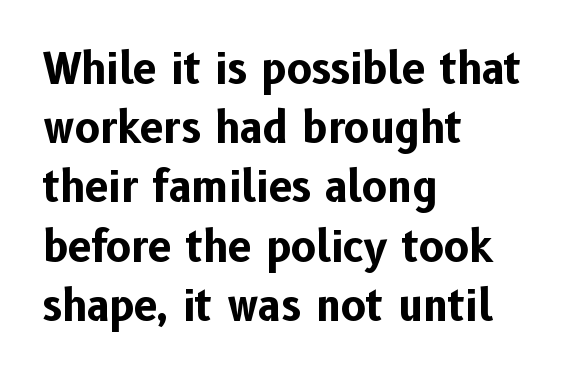
The image shows 42 px bold sans-serif type, upright; set left-aligned, normal line spacing (1.41x), normal letter spacing, not underlined; low stroke contrast and a medium x-height.
